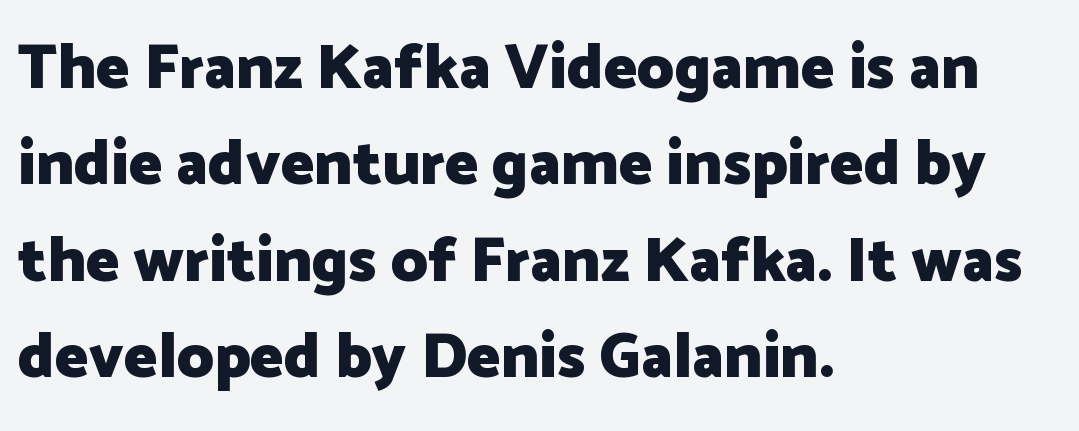
Q: Is the text bold? A: Yes.
Q: Is the text italic (slanted)? A: No, it is upright.
Q: Is the typeface a serif or a sans-serif typeface? A: Sans-serif.
Q: Is the text underlined? A: No.
Q: How is the paragraph aligned? A: Left-aligned.
Q: Is the spacing between letters normal or unusually wide? A: Normal.
Q: Is the spacing between lines tight, normal or loose? A: Normal.
Q: Width (condensed, normal, or wide)? A: Normal.
Q: Stroke contrast? A: Low.
Q: x-height? A: Medium.
Q: Monospaced? A: No.
